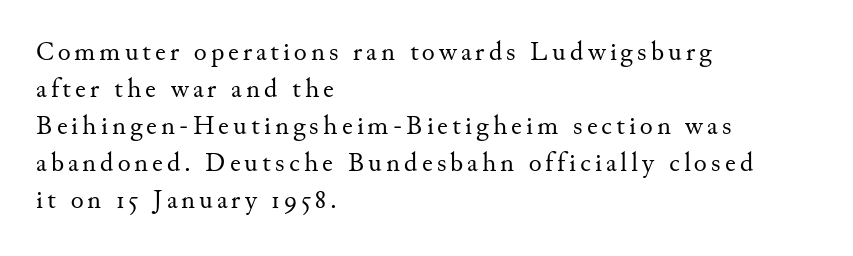
Every character sits straight up, as roman type does. These lines are set flush left with a ragged right edge. Beneath every word, the page is bare. A quiet, ordinary-to-light weight characterises the typeface.
